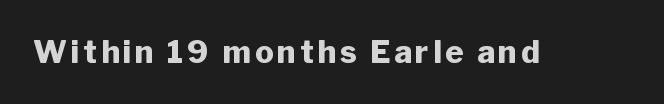
Rule under the text: the space is simply empty. Unlike italic type, these characters show no tilt at all. Strokes here are thick enough to call this a true bold. Do the characters align in a grid? No, the font is proportional.
